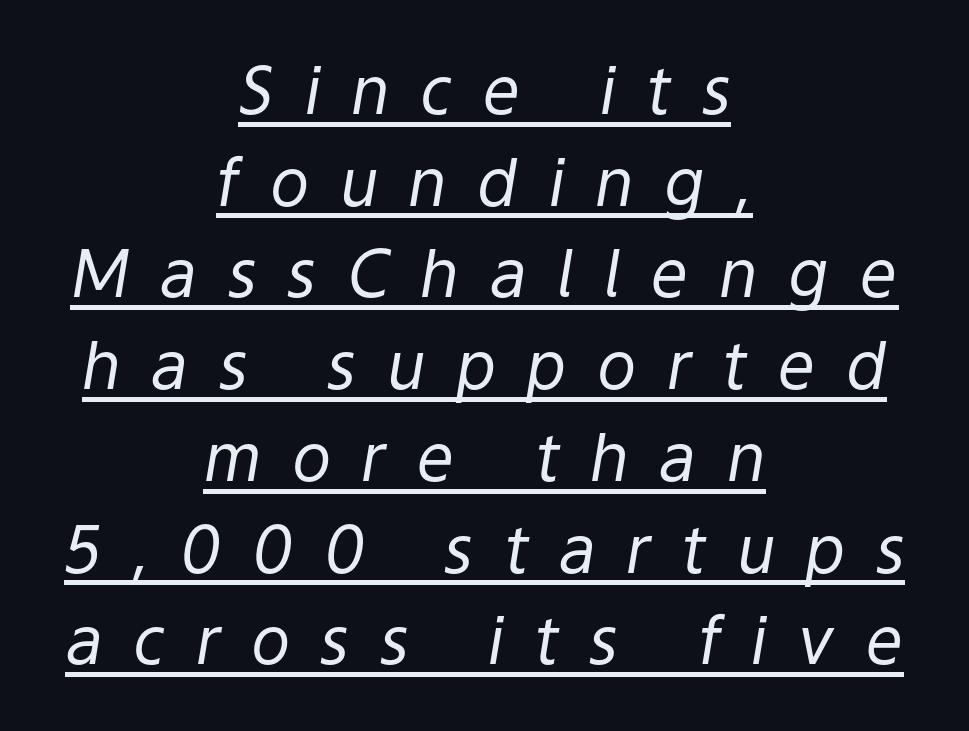
The image shows 66 px regular-weight type, italic (leaning right); set centered, normal line spacing (1.39x), unusually wide letter spacing (+0.46 em), underlined; low stroke contrast and a medium x-height.
